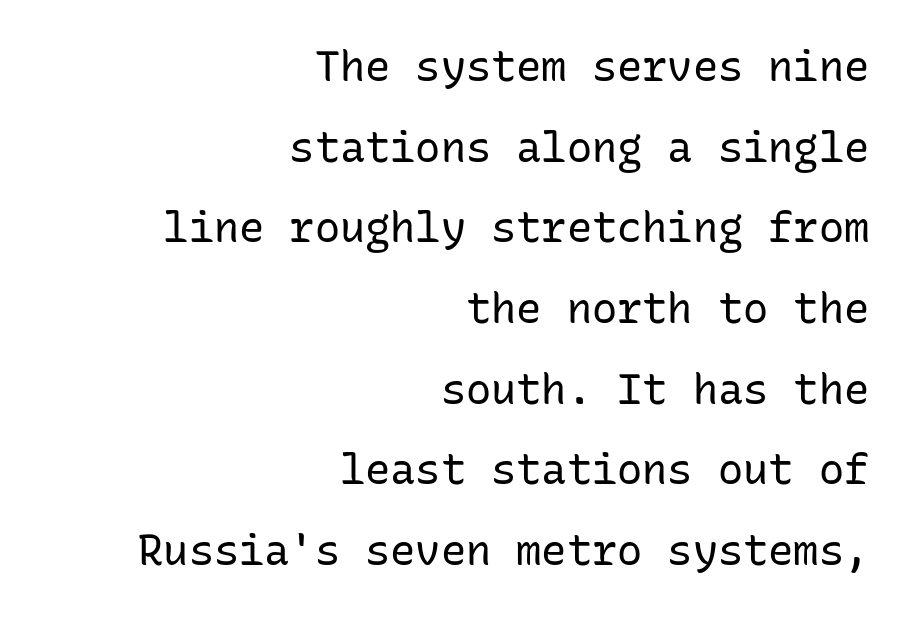
Each line ends at the same right margin while the left side varies. You could call the tracking neutral — neither tight nor loose. Only glyphs here, with clear space below each row. When letters stand straight like this, we call the style roman or upright. Here the designer chose a console-style face with uniform glyph widths.
